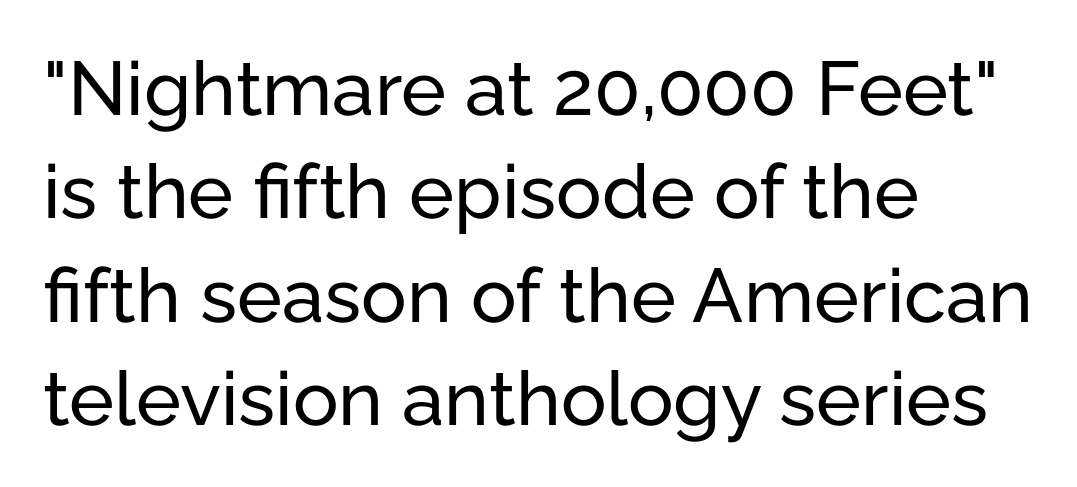
Q: Is the text italic (slanted)? A: No, it is upright.
Q: Is the typeface a serif or a sans-serif typeface? A: Sans-serif.
Q: Is the text underlined? A: No.
Q: How is the paragraph aligned? A: Left-aligned.
Q: Is the spacing between letters normal or unusually wide? A: Normal.
Q: Is the spacing between lines tight, normal or loose? A: Normal.
Q: Width (condensed, normal, or wide)? A: Normal.
Q: Stroke contrast? A: Low.
Q: x-height? A: Medium.
Q: Monospaced? A: No.
